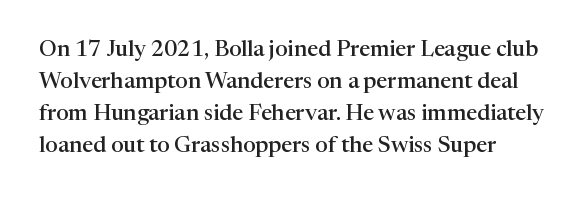
Q: Is the text bold? A: Semi-bold.
Q: Is the text italic (slanted)? A: No, it is upright.
Q: Is the text underlined? A: No.
Q: How is the paragraph aligned? A: Left-aligned.
Q: Is the spacing between letters normal or unusually wide? A: Normal.
Q: Is the spacing between lines tight, normal or loose? A: Normal.
